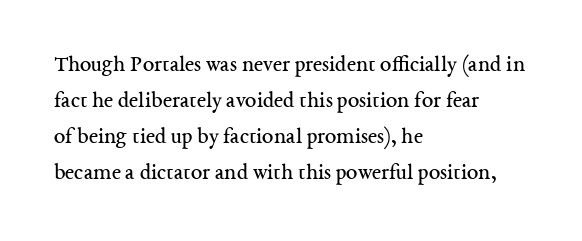
{"italic": "no", "bold": "no", "underline": "no", "align": "left", "line_spacing": "normal", "line_spacing_ratio": 1.57, "letter_spacing": "normal", "letter_spacing_em": 0.0, "glyph_px": 23}
